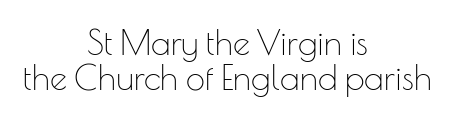
Q: Is the text bold? A: No.
Q: Is the text italic (slanted)? A: No, it is upright.
Q: Is the typeface a serif or a sans-serif typeface? A: Sans-serif.
Q: Is the text underlined? A: No.
Q: How is the paragraph aligned? A: Centered.
Q: Is the spacing between letters normal or unusually wide? A: Normal.
Q: Is the spacing between lines tight, normal or loose? A: Tight.
Q: Width (condensed, normal, or wide)? A: Normal.
Q: Stroke contrast? A: Low.
Q: x-height? A: Small.
Q: Monospaced? A: No.
